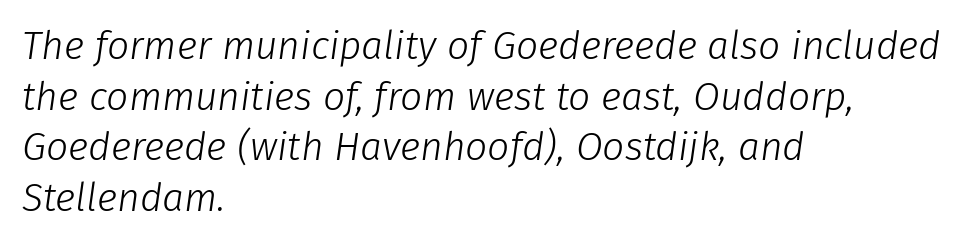
The image shows 39 px light type, italic (leaning right); set left-aligned, normal line spacing (1.3x), normal letter spacing, not underlined; low stroke contrast and a medium x-height.
